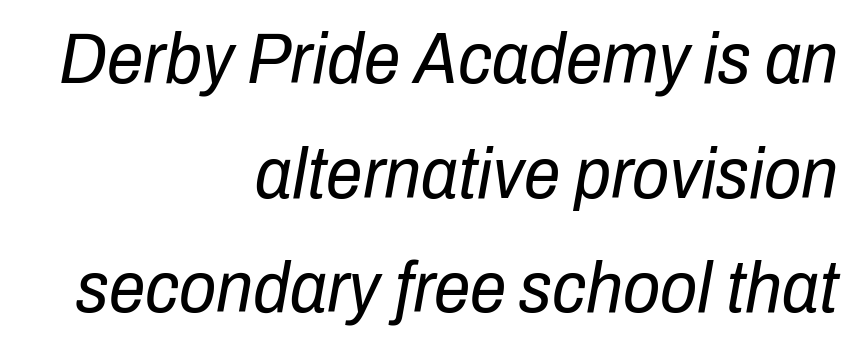
Q: Is the text bold? A: No.
Q: Is the text italic (slanted)? A: Yes, it leans right by about 10 degrees.
Q: Is the text underlined? A: No.
Q: How is the paragraph aligned? A: Right-aligned.
Q: Is the spacing between letters normal or unusually wide? A: Normal.
Q: Is the spacing between lines tight, normal or loose? A: Normal.
Q: Width (condensed, normal, or wide)? A: Condensed.
Q: Stroke contrast? A: Low.
Q: x-height? A: Medium.
Q: Monospaced? A: No.
